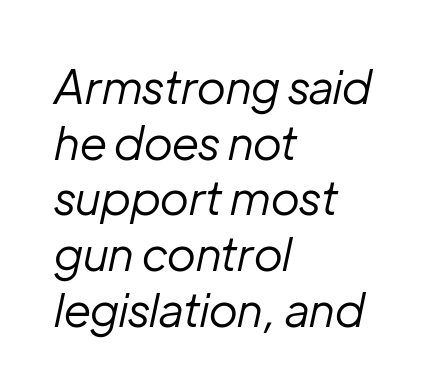
Layout note: lines flush left. Tall strokes in this sample are angled rather than plumb. Note the varied advance widths — an 'i' is clearly narrower than an 'm'. Underlining? Definitely not there.
